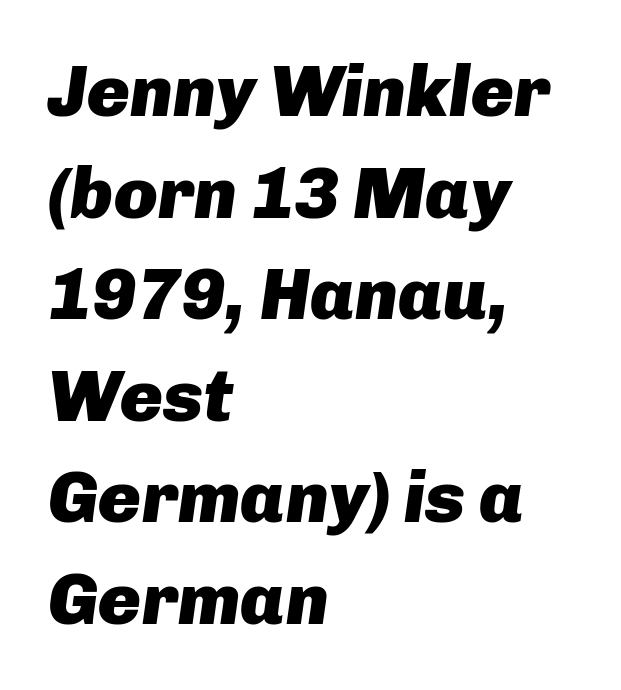
Q: Is the text bold? A: Yes.
Q: Is the text italic (slanted)? A: Yes, it leans right by about 8 degrees.
Q: Is the text underlined? A: No.
Q: How is the paragraph aligned? A: Left-aligned.
Q: Is the spacing between letters normal or unusually wide? A: Normal.
Q: Is the spacing between lines tight, normal or loose? A: Normal.
Q: Width (condensed, normal, or wide)? A: Normal.
Q: Stroke contrast? A: Low.
Q: x-height? A: Medium.
Q: Monospaced? A: No.
